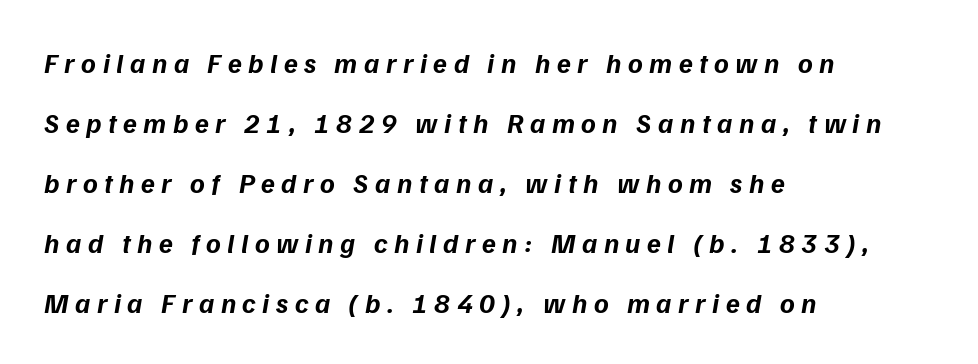
I'd describe the lettering as bold — thick and assertive. Observe the wide spacing: letters keep a clear distance from each other. In terms of posture, this sample is oblique. Leading: increased. Think of a printed novel: that variable character pitch is what you see here. Beneath every word, the page is bare.
